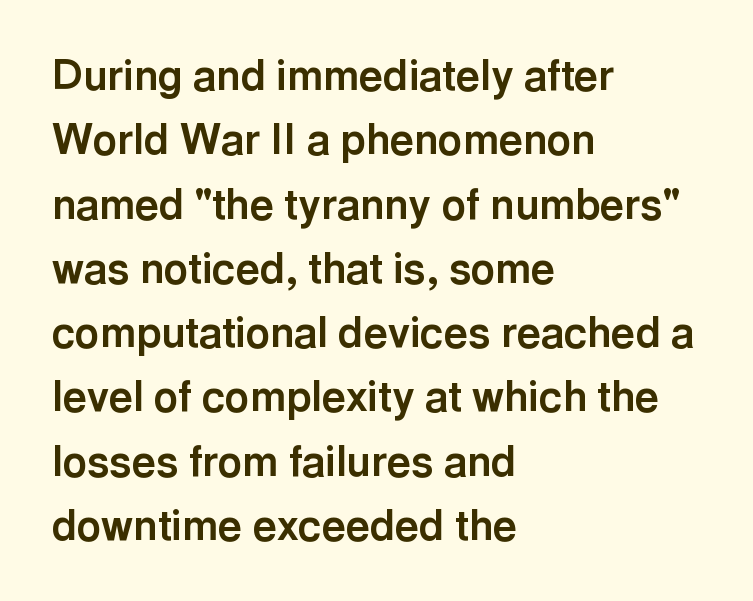
{"serif": "no", "italic": "no", "bold": "yes", "weight": "bold", "width": "normal", "x_height": "medium", "monospaced": "no", "underline": "no", "align": "left", "line_spacing": "normal", "line_spacing_ratio": 1.53, "letter_spacing": "normal", "letter_spacing_em": 0.0, "glyph_px": 42}
